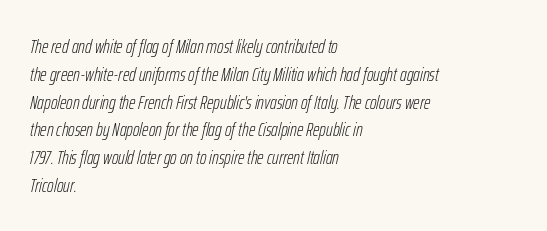
Q: Is the text bold? A: No.
Q: Is the text italic (slanted)? A: Yes, it leans right by about 12 degrees.
Q: Is the text underlined? A: No.
Q: How is the paragraph aligned? A: Left-aligned.
Q: Is the spacing between letters normal or unusually wide? A: Normal.
Q: Is the spacing between lines tight, normal or loose? A: Normal.
